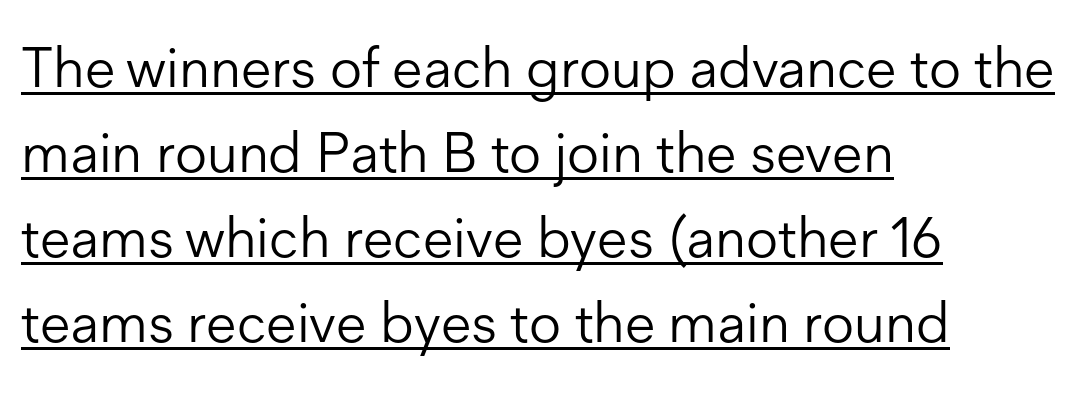
Ink coverage per letter is moderate at most. In CSS terms this would be text-align: left. Does the leading feel generous? No, just average. Proportional: the letters do not fall into vertical columns. You can tell it's not italic because the verticals are truly vertical.
